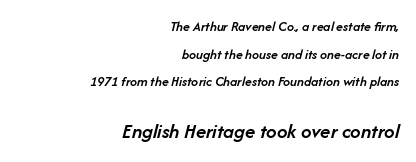
The image shows 21 px text type, italic (leaning right); set right-aligned, loose line spacing (1.97x), normal letter spacing, not underlined; the second (bottom) block is 1.5x larger.
